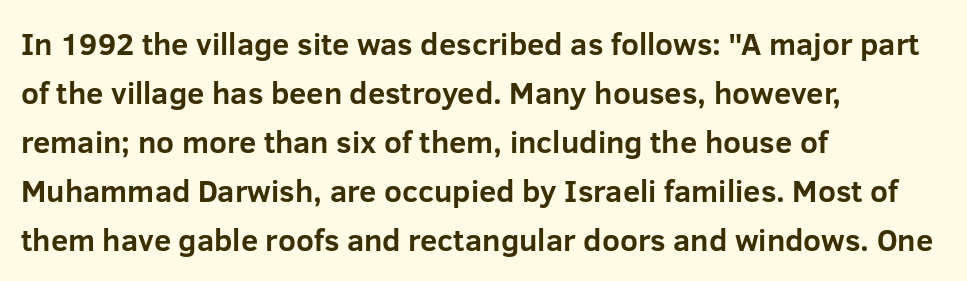
Q: Is the text bold? A: Yes.
Q: Is the text italic (slanted)? A: No, it is upright.
Q: Is the typeface a serif or a sans-serif typeface? A: Sans-serif.
Q: Is the text underlined? A: No.
Q: How is the paragraph aligned? A: Left-aligned.
Q: Is the spacing between letters normal or unusually wide? A: Normal.
Q: Is the spacing between lines tight, normal or loose? A: Normal.
Q: Width (condensed, normal, or wide)? A: Normal.
Q: Stroke contrast? A: Low.
Q: x-height? A: Medium.
Q: Monospaced? A: No.
